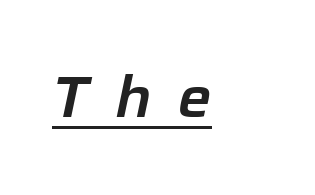
The letters advance in unequal steps, a hallmark of proportional type. It's the slanting kind of type. Glyph-to-glyph distance is far greater than everyday printed text. In designer terms, the underline attribute is active on this setting.
